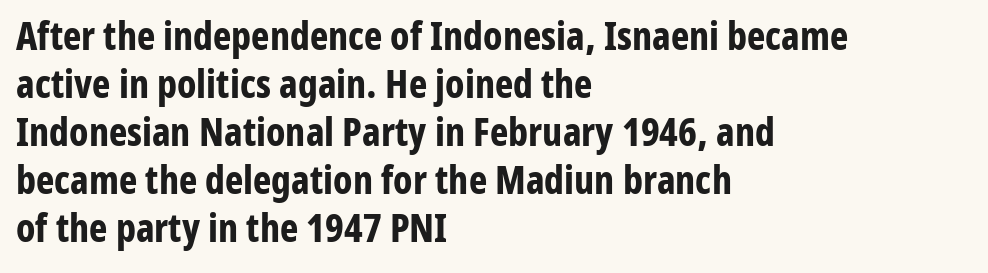
{"serif": "no", "italic": "no", "bold": "yes", "weight": "bold", "width": "condensed", "stroke_contrast": "low", "x_height": "medium", "monospaced": "no", "underline": "no", "align": "left", "line_spacing_ratio": 1.23, "letter_spacing": "normal", "letter_spacing_em": 0.0, "glyph_px": 39}
